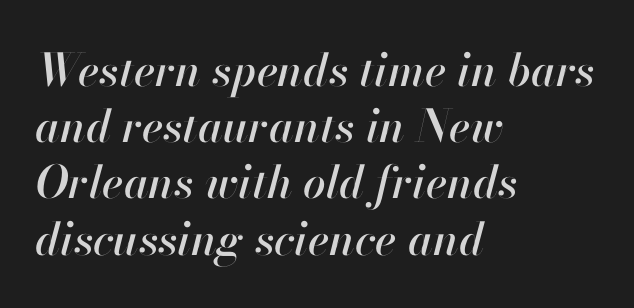
{"italic": "yes", "lean": "right", "slant_degrees": 13, "width": "normal", "stroke_contrast": "high", "x_height": "small", "monospaced": "no", "underline": "no", "align": "left", "line_spacing": "normal", "line_spacing_ratio": 1.25, "letter_spacing": "normal", "letter_spacing_em": 0.0, "glyph_px": 45}
